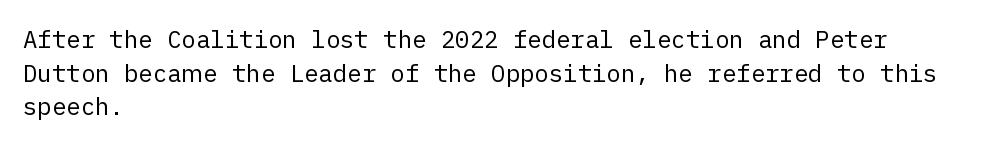
The image shows 24 px text type, upright; set left-aligned, normal line spacing (1.4x), normal letter spacing, not underlined.
